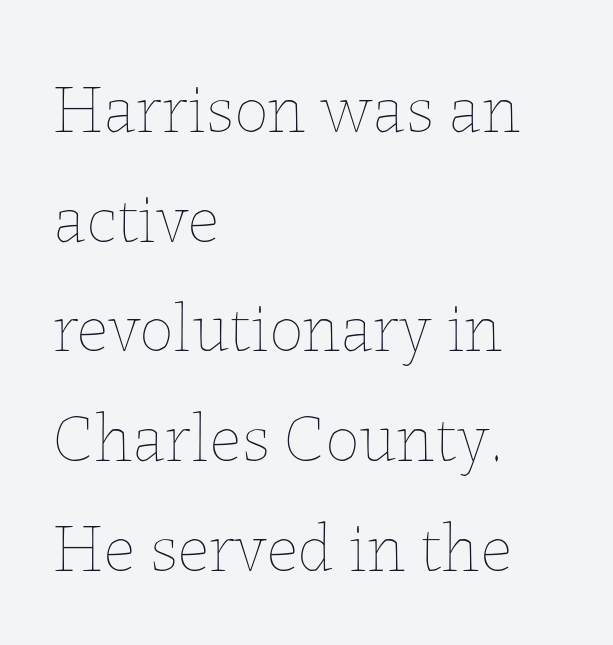
The image shows 69 px thin type, upright; set left-aligned, normal line spacing (1.59x), normal letter spacing, not underlined; low stroke contrast and a medium x-height.
